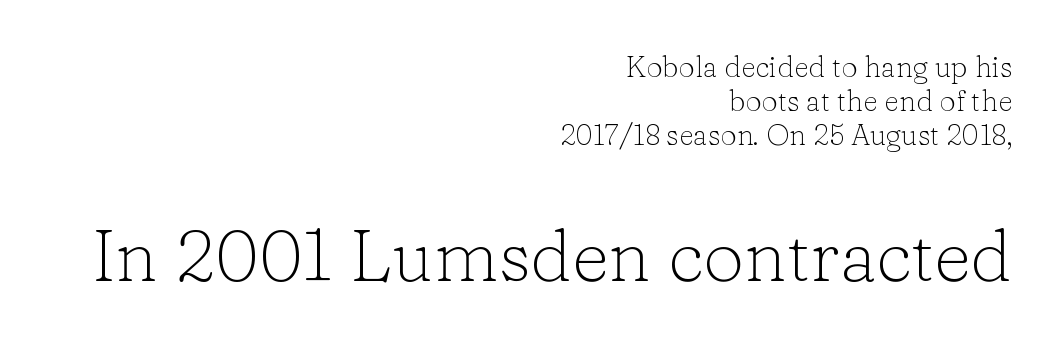
Q: Is the text bold? A: No.
Q: Is the text italic (slanted)? A: No, it is upright.
Q: Is the typeface a serif or a sans-serif typeface? A: Serif.
Q: Is the text underlined? A: No.
Q: How is the paragraph aligned? A: Right-aligned.
Q: Is the spacing between letters normal or unusually wide? A: Normal.
Q: Which block of text is set in a larger size, the first (top) or the second (bottom)? A: The second (bottom) one.
Q: Width (condensed, normal, or wide)? A: Normal.
Q: Stroke contrast? A: Low.
Q: x-height? A: Medium.
Q: Monospaced? A: No.
